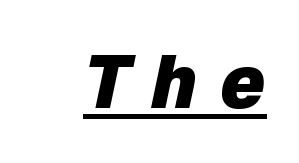
There is plenty of visible air inserted between adjacent glyphs. You could not count columns in this text — the font is proportionally spaced. This is heavy type, rendered in bold. If you drew a line through each stem, it would be angled.
